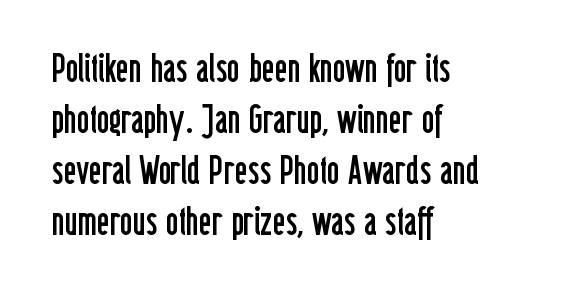
The image shows 39 px regular-weight, condensed sans-serif type, upright; set left-aligned, normal line spacing (1.31x), normal letter spacing, not underlined; low stroke contrast and a medium x-height.
